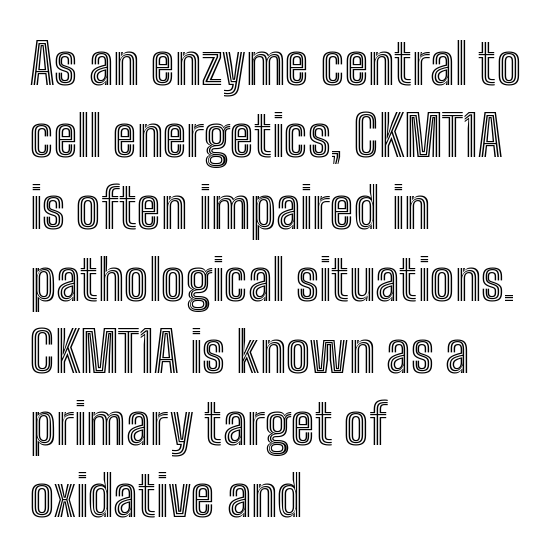
Q: Is the text italic (slanted)? A: No, it is upright.
Q: Is the text underlined? A: No.
Q: How is the paragraph aligned? A: Left-aligned.
Q: Is the spacing between letters normal or unusually wide? A: Normal.
Q: Is the spacing between lines tight, normal or loose? A: Normal.
Q: Width (condensed, normal, or wide)? A: Condensed.
Q: x-height? A: Medium.
Q: Monospaced? A: No.
